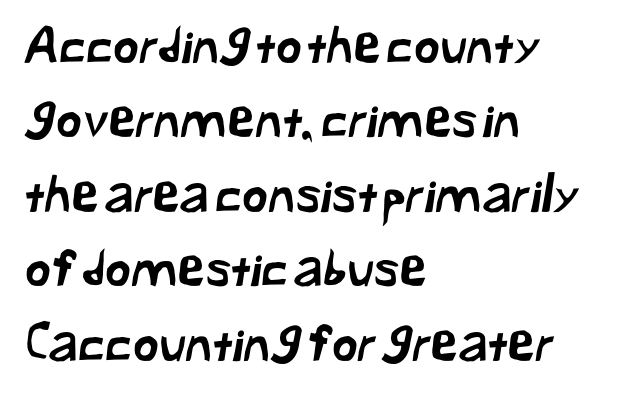
The image shows 50 px sans-serif type; set left-aligned, normal line spacing (1.49x), normal letter spacing, not underlined; low stroke contrast and a medium x-height.
